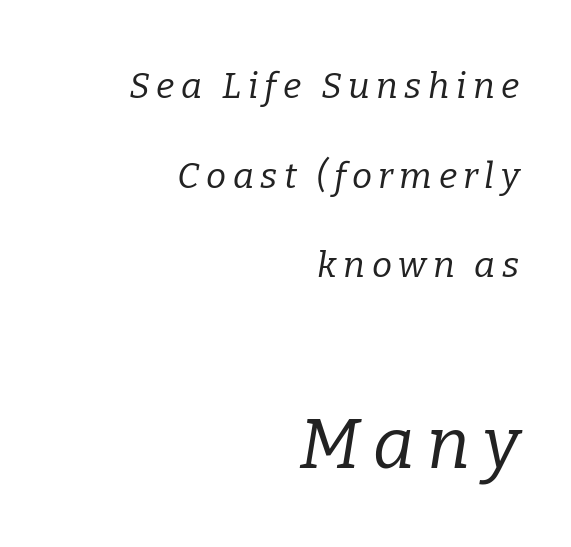
Q: Is the text bold? A: No.
Q: Is the text italic (slanted)? A: Yes, it leans right by about 9 degrees.
Q: Is the typeface a serif or a sans-serif typeface? A: Serif.
Q: Is the text underlined? A: No.
Q: How is the paragraph aligned? A: Right-aligned.
Q: Is the spacing between lines tight, normal or loose? A: Loose.
Q: Which block of text is set in a larger size, the first (top) or the second (bottom)? A: The second (bottom) one.
Q: Width (condensed, normal, or wide)? A: Normal.
Q: Stroke contrast? A: Low.
Q: x-height? A: Medium.
Q: Monospaced? A: No.
